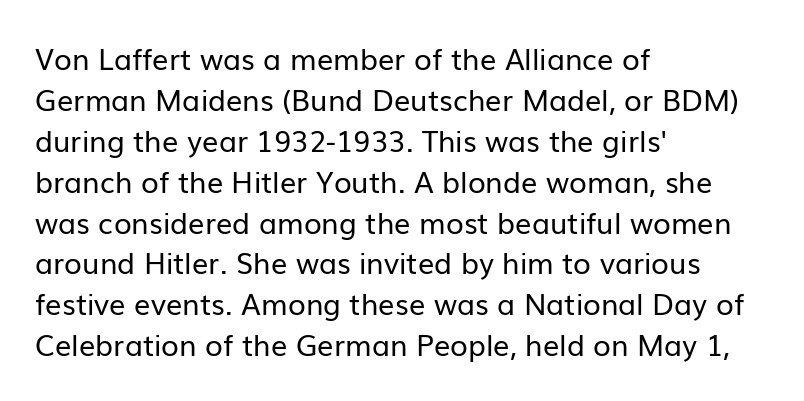
{"serif": "no", "italic": "no", "bold": "no", "weight": "regular", "width": "normal", "stroke_contrast": "low", "x_height": "medium", "monospaced": "no", "underline": "no", "align": "left", "line_spacing": "normal", "line_spacing_ratio": 1.41, "letter_spacing": "normal", "letter_spacing_em": 0.0, "glyph_px": 29}
